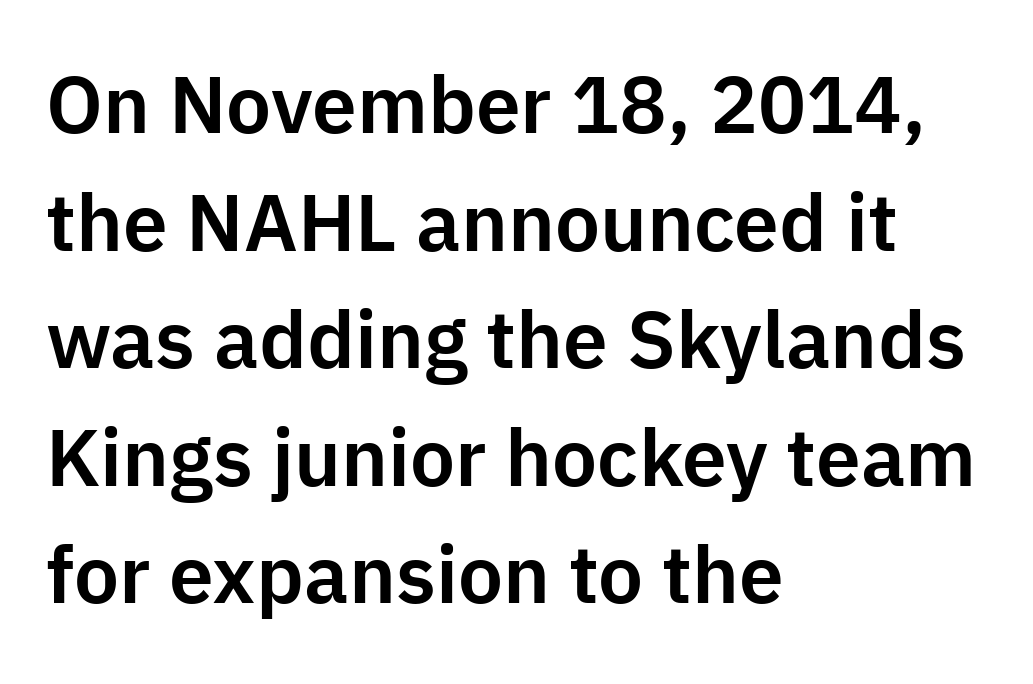
Q: Is the text italic (slanted)? A: No, it is upright.
Q: Is the typeface a serif or a sans-serif typeface? A: Sans-serif.
Q: Is the text underlined? A: No.
Q: How is the paragraph aligned? A: Left-aligned.
Q: Is the spacing between letters normal or unusually wide? A: Normal.
Q: Is the spacing between lines tight, normal or loose? A: Normal.
Q: Width (condensed, normal, or wide)? A: Normal.
Q: Stroke contrast? A: Low.
Q: x-height? A: Medium.
Q: Monospaced? A: No.
